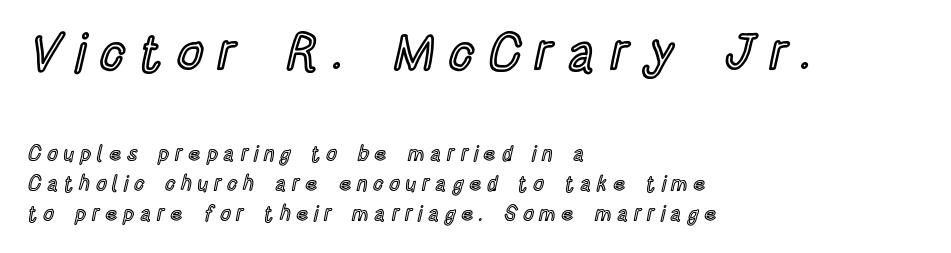
Q: Is the text italic (slanted)? A: Yes.
Q: Is the text underlined? A: No.
Q: How is the paragraph aligned? A: Left-aligned.
Q: Is the spacing between letters normal or unusually wide? A: Unusually wide.
Q: Is the spacing between lines tight, normal or loose? A: Normal.
Q: Which block of text is set in a larger size, the first (top) or the second (bottom)? A: The first (top) one.
Q: Width (condensed, normal, or wide)? A: Condensed.
Q: x-height? A: Large.
Q: Monospaced? A: No.
